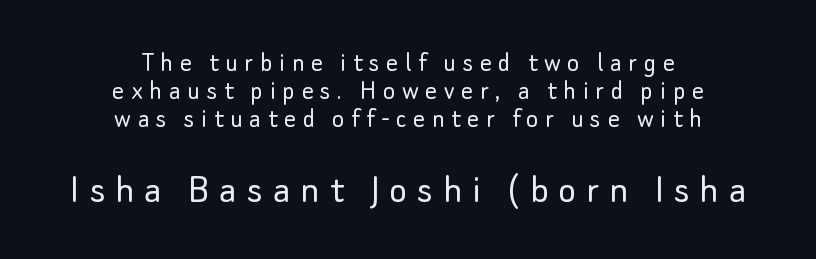
{"serif": "no", "italic": "no", "bold": "no", "weight": "light", "width": "normal", "stroke_contrast": "low", "x_height": "small", "monospaced": "no", "underline": "no", "align": "center", "line_spacing": "tight", "line_spacing_ratio": 0.97, "letter_spacing": "wide", "letter_spacing_em": 0.23, "larger_block": "second", "size_ratio": 1.48, "glyph_px": 43}
